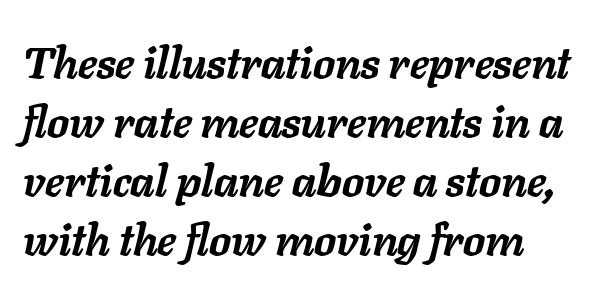
{"italic": "yes", "lean": "right", "slant_degrees": 11, "bold": "yes", "weight": "semibold", "width": "normal", "stroke_contrast": "low", "x_height": "medium", "monospaced": "no", "underline": "no", "line_spacing": "normal", "line_spacing_ratio": 1.34, "letter_spacing": "normal", "letter_spacing_em": 0.0, "glyph_px": 44}
